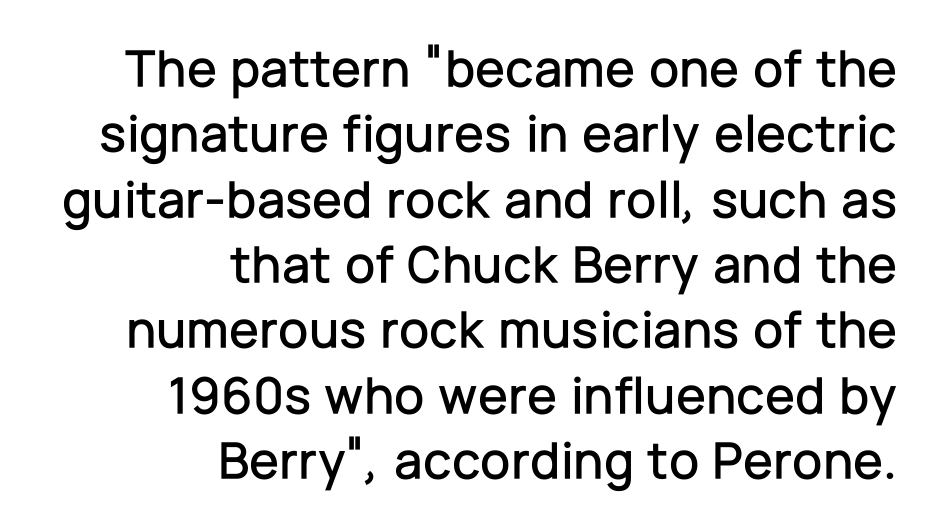
The image shows 54 px sans-serif type, upright; set right-aligned, line spacing 1.21x, normal letter spacing, not underlined; low stroke contrast and a medium x-height.
